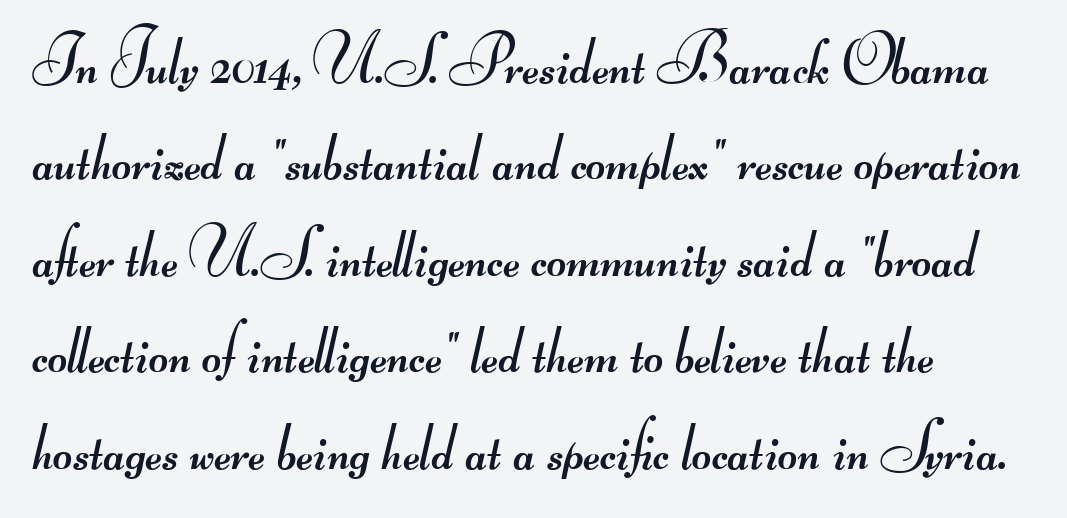
The rag falls on the right side of this text block. Honestly, there is no underline to notice here at all. Weight class: somewhere from thin through regular. Serifs: no, the terminals of the letterforms are clean. This rendering leaves character spacing at its baseline value.
